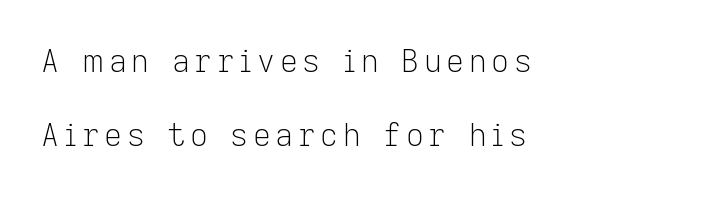
The image shows 31 px light sans-serif type, upright; set left-aligned, loose line spacing (2.4x), not underlined; low stroke contrast and a medium x-height.
